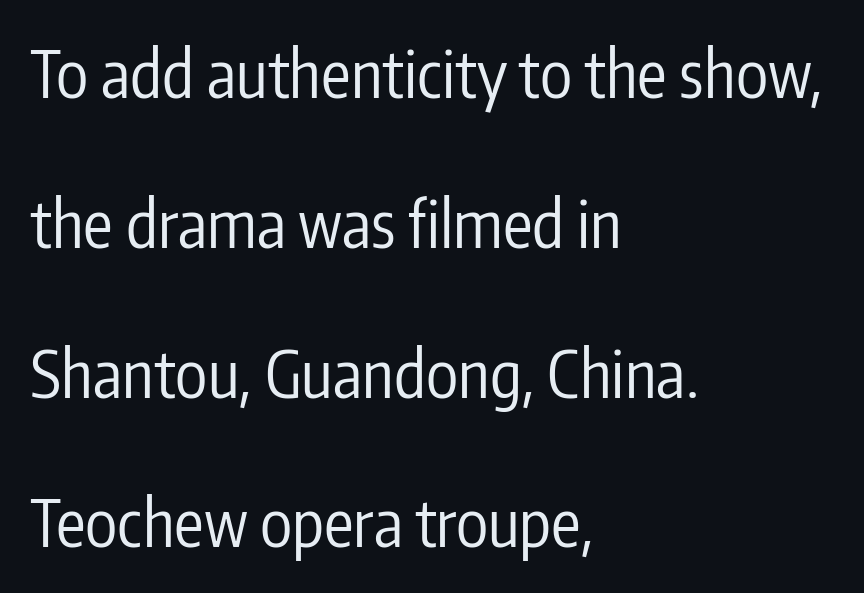
{"serif": "no", "italic": "no", "bold": "no", "weight": "regular", "width": "condensed", "stroke_contrast": "low", "x_height": "medium", "monospaced": "no", "underline": "no", "align": "left", "line_spacing": "loose", "line_spacing_ratio": 2.27, "letter_spacing": "normal", "letter_spacing_em": 0.0, "glyph_px": 66}
